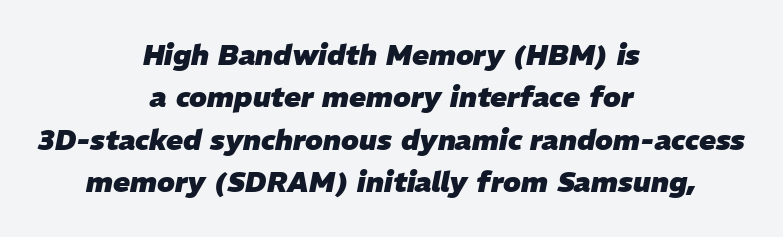
{"italic": "yes", "lean": "right", "slant_degrees": 11, "bold": "yes", "weight": "heavy", "width": "normal", "stroke_contrast": "low", "x_height": "medium", "monospaced": "no", "underline": "no", "align": "center", "line_spacing": "normal", "line_spacing_ratio": 1.51, "letter_spacing": "normal", "letter_spacing_em": 0.0, "glyph_px": 28}
